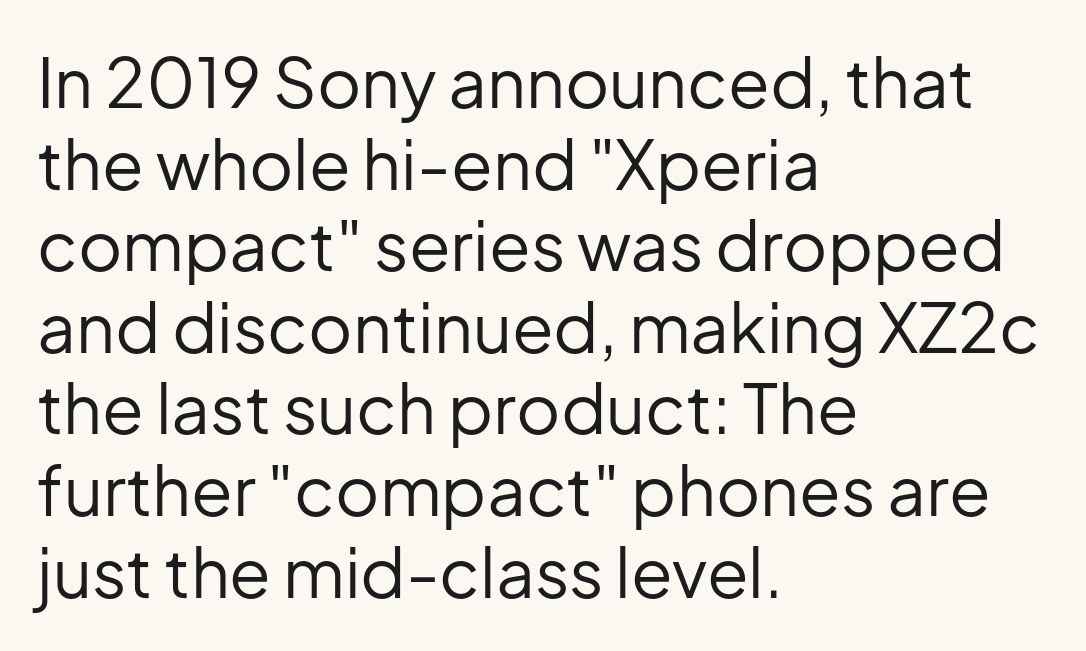
The image shows 68 px regular-weight sans-serif type, upright; set left-aligned, line spacing 1.2x, normal letter spacing, not underlined; low stroke contrast and a medium x-height.
